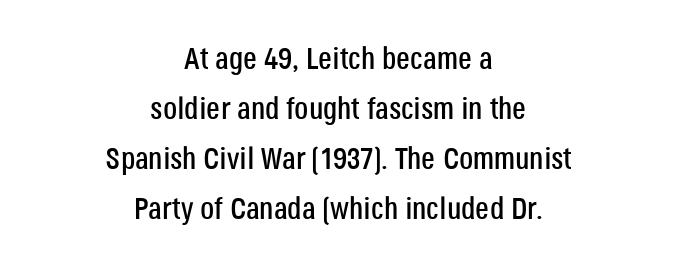
{"serif": "no", "italic": "no", "width": "condensed", "stroke_contrast": "low", "x_height": "large", "monospaced": "no", "underline": "no", "align": "center", "line_spacing": "normal", "line_spacing_ratio": 1.61, "letter_spacing": "normal", "letter_spacing_em": 0.0, "glyph_px": 31}
